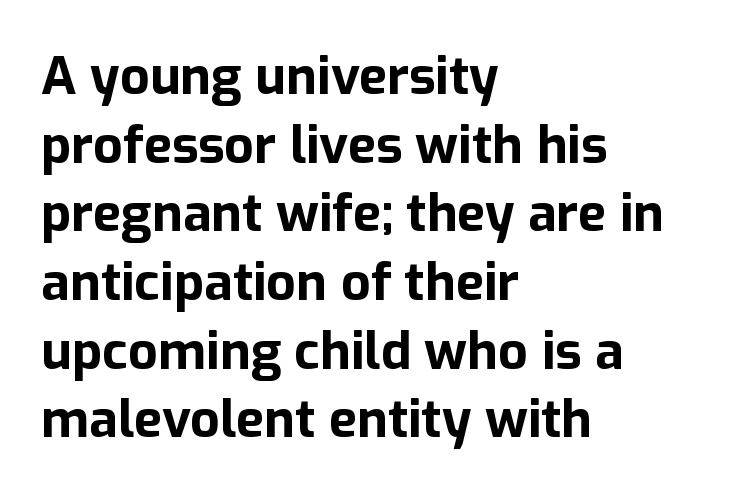
This sample uses an upright cut, with every glyph sitting square on the baseline. Is the type bold? Yes — the strokes are clearly thick and heavy. Glyph-to-glyph distance matches everyday printed text. This sample uses a sans-serif face. Notice how descenders clear the ascenders below comfortably — that's standard leading.
